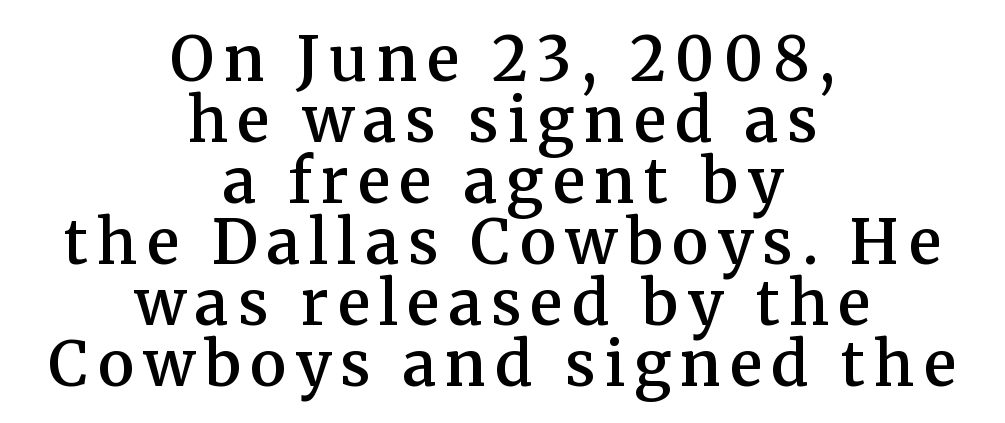
{"serif": "yes", "italic": "no", "bold": "semi", "weight": "semibold", "width": "normal", "stroke_contrast": "medium", "x_height": "medium", "monospaced": "no", "underline": "no", "align": "center", "line_spacing": "tight", "line_spacing_ratio": 1.0, "glyph_px": 61}
